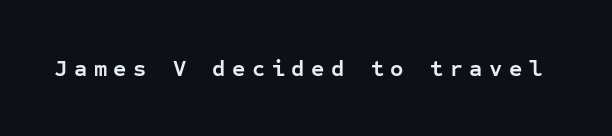
Q: Is the text bold? A: Yes.
Q: Is the text italic (slanted)? A: No, it is upright.
Q: Is the text underlined? A: No.
Q: Is the spacing between letters normal or unusually wide? A: Unusually wide.
